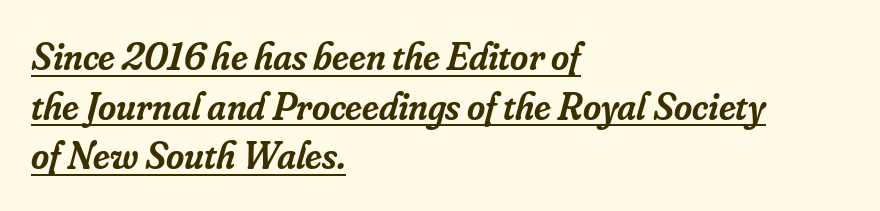
The image shows 39 px semibold serif type, italic (leaning right); set left-aligned, normal line spacing (1.27x), normal letter spacing, underlined; low stroke contrast and a small x-height.
